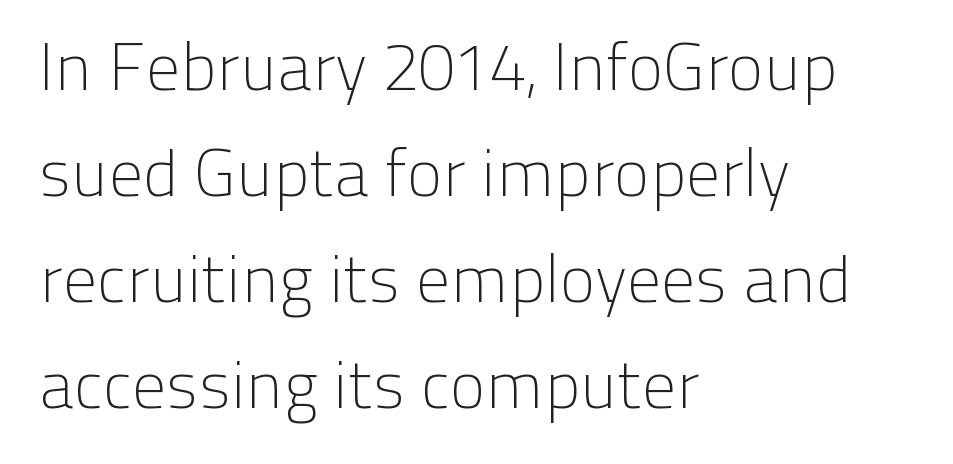
The image shows 67 px light sans-serif type, upright; set left-aligned, normal line spacing (1.58x), normal letter spacing, not underlined; low stroke contrast and a medium x-height.
